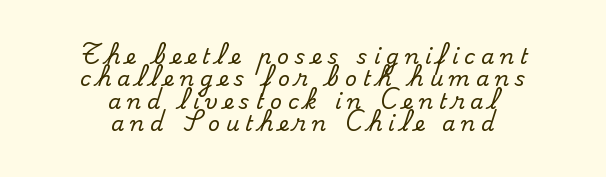
Q: Is the text italic (slanted)? A: Yes.
Q: Is the text underlined? A: No.
Q: How is the paragraph aligned? A: Centered.
Q: Is the spacing between letters normal or unusually wide? A: Unusually wide.
Q: Is the spacing between lines tight, normal or loose? A: Tight.
